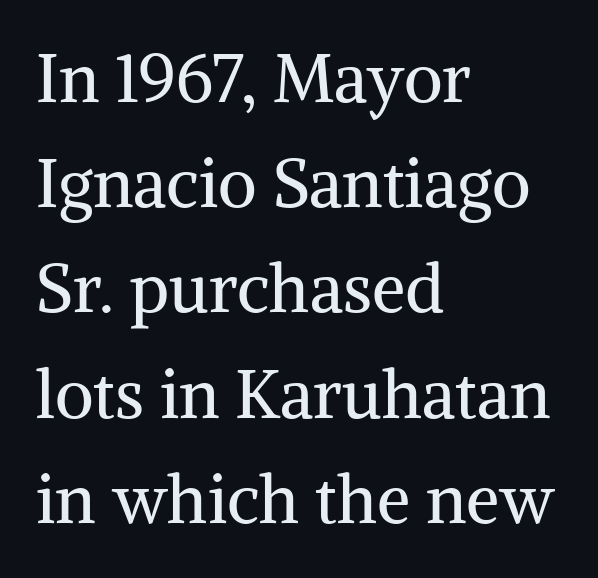
Alignment: flush left. Glance below the letters and you will spot only blank space. The glyphs in this specimen are seriffed. Italic? Not at all — the glyphs are vertical. Letter spacing: default.
